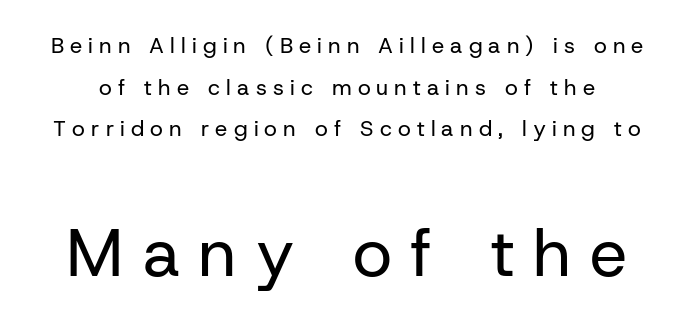
Q: Is the text bold? A: No.
Q: Is the text italic (slanted)? A: No, it is upright.
Q: Is the typeface a serif or a sans-serif typeface? A: Sans-serif.
Q: Is the text underlined? A: No.
Q: Is the spacing between letters normal or unusually wide? A: Unusually wide.
Q: Which block of text is set in a larger size, the first (top) or the second (bottom)? A: The second (bottom) one.
Q: Width (condensed, normal, or wide)? A: Normal.
Q: Stroke contrast? A: Low.
Q: x-height? A: Medium.
Q: Monospaced? A: No.
